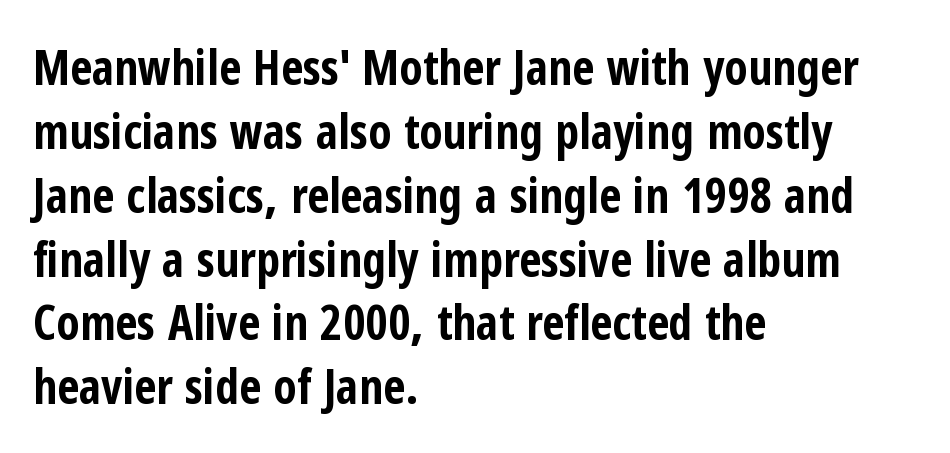
Spacing between characters is what you'd get straight out of the box. Underlining? Definitely not there. Is the type bold? Yes — the strokes are clearly thick and heavy. The lines sit at an ordinary, default distance from one another. Italic: no, the glyphs are upright roman.
